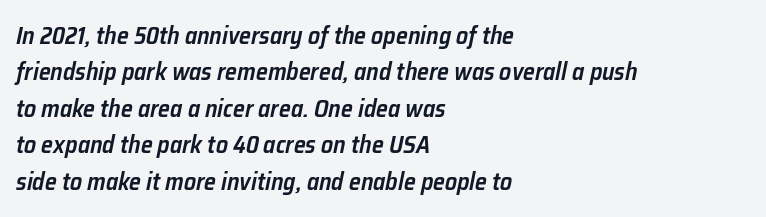
Q: Is the text bold? A: Semi-bold.
Q: Is the text italic (slanted)? A: Yes, it leans right by about 12 degrees.
Q: Is the text underlined? A: No.
Q: How is the paragraph aligned? A: Left-aligned.
Q: Is the spacing between letters normal or unusually wide? A: Normal.
Q: Is the spacing between lines tight, normal or loose? A: Normal.
